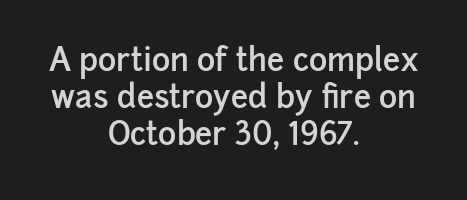
{"serif": "no", "italic": "no", "bold": "semi", "weight": "semibold", "width": "normal", "stroke_contrast": "low", "x_height": "medium", "monospaced": "no", "underline": "no", "align": "center", "line_spacing_ratio": 1.2, "letter_spacing": "normal", "letter_spacing_em": 0.0, "glyph_px": 31}
